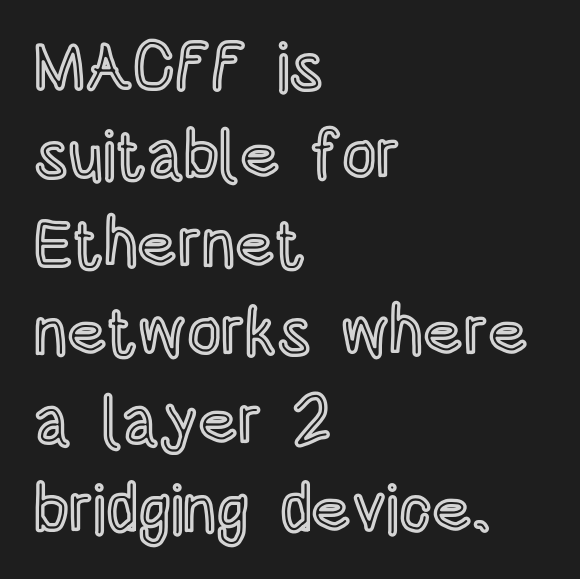
Descenders are the only things crossing below the line. Spacing verdict: proportional, widths tailored to each character. The block of text has a typical density, with ordinary space between rows. Default kerning and tracking; the words read as compact shapes. Which margin do the lines hug? The left one — the right edge is uneven. Quick note: not italic, upright.
